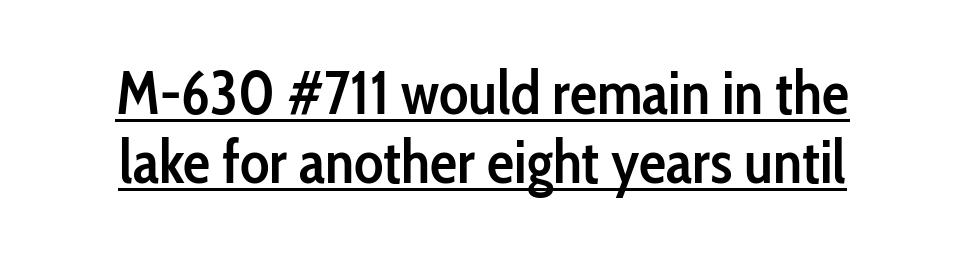
{"serif": "no", "italic": "no", "bold": "semi", "weight": "semibold", "width": "condensed", "stroke_contrast": "low", "x_height": "medium", "monospaced": "no", "underline": "yes", "line_spacing": "tight", "line_spacing_ratio": 1.13, "letter_spacing": "normal", "letter_spacing_em": 0.0, "glyph_px": 61}
